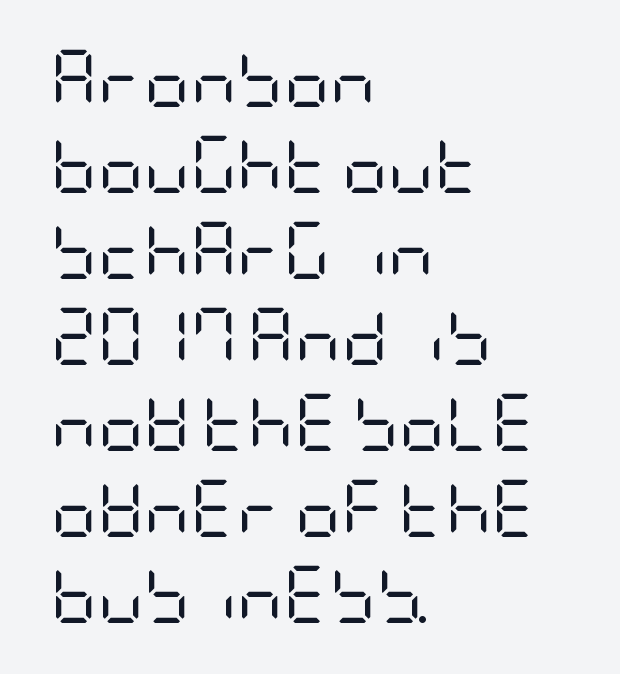
The image shows 57 px regular-weight, condensed sans-serif type, upright; set left-aligned, normal line spacing (1.51x), normal letter spacing, not underlined; low stroke contrast and a large x-height.
